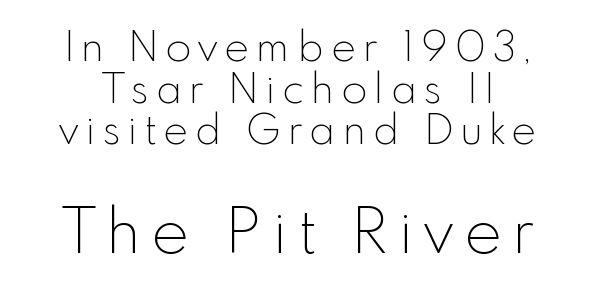
Top chunk: small. Bottom chunk: large. Each letter's strokes conclude bluntly, with no projecting serifs. Underline: absent. The typography opts for an upright posture over an oblique one.
